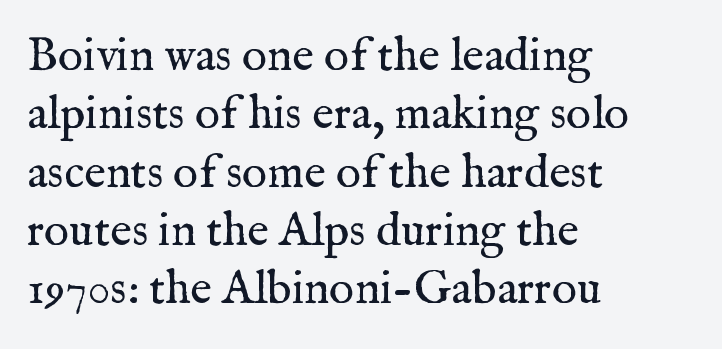
Honestly, the letter spacing is just normal — you wouldn't notice it. Looks like regular typesetting: each glyph gets only the width it needs. Stroke mass is kept to a normal reading level or below. Letterform terminals end in serifs throughout the passage. Ascenders rise straight up at ninety degrees. A student would call this left alignment; a typographer would say flush left, rag right.
